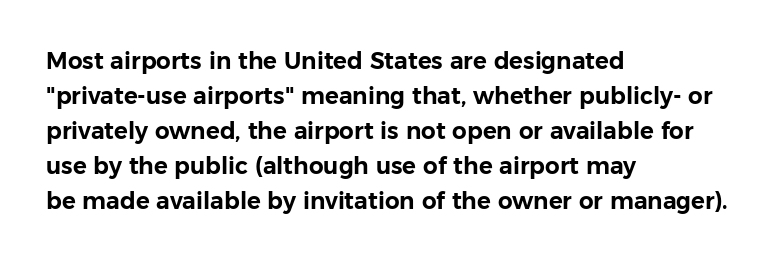
Left-aligned paragraph, ragged on the right. This sample uses an upright cut, with every glyph sitting square on the baseline. Only glyphs here, with clear space below each row. In terms of letterspacing, this is plain default setting. The line-height multiplier appears to be the usual default.
